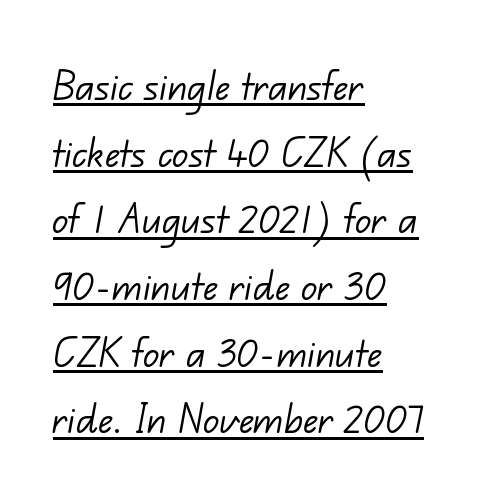
Q: Is the text bold? A: No.
Q: Is the typeface a serif or a sans-serif typeface? A: Sans-serif.
Q: Is the text underlined? A: Yes.
Q: How is the paragraph aligned? A: Left-aligned.
Q: Is the spacing between letters normal or unusually wide? A: Normal.
Q: Is the spacing between lines tight, normal or loose? A: Normal.
Q: Width (condensed, normal, or wide)? A: Normal.
Q: Stroke contrast? A: Low.
Q: x-height? A: Small.
Q: Monospaced? A: No.
